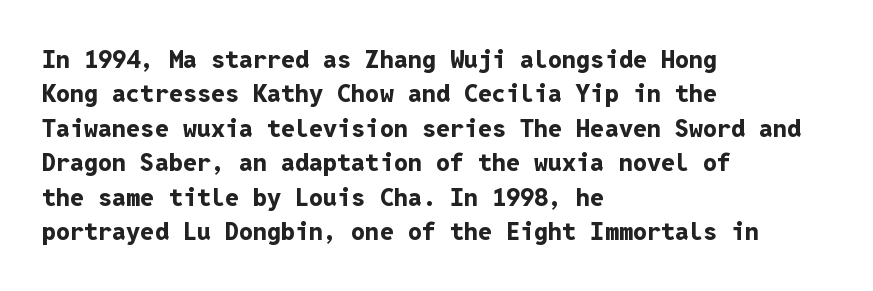
Q: Is the text bold? A: Yes.
Q: Is the text italic (slanted)? A: No, it is upright.
Q: Is the text underlined? A: No.
Q: How is the paragraph aligned? A: Left-aligned.
Q: Is the spacing between letters normal or unusually wide? A: Normal.
Q: Is the spacing between lines tight, normal or loose? A: Normal.
